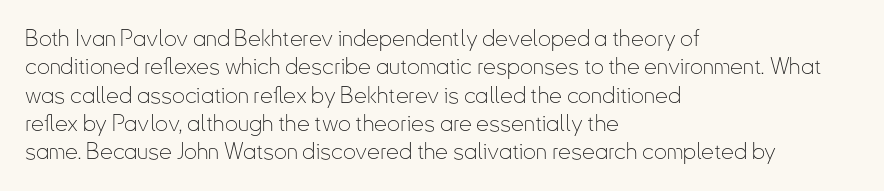
{"italic": "no", "bold": "no", "underline": "no", "align": "left", "line_spacing_ratio": 1.23, "letter_spacing": "normal", "letter_spacing_em": 0.0, "glyph_px": 23}
